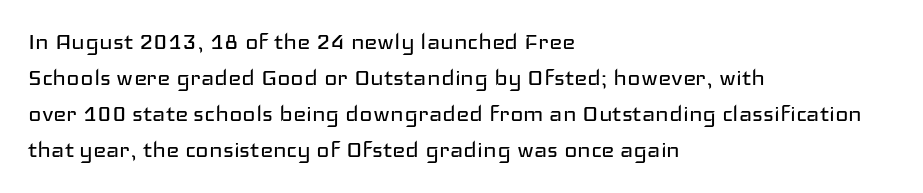
Q: Is the text bold? A: No.
Q: Is the text italic (slanted)? A: No, it is upright.
Q: Is the typeface a serif or a sans-serif typeface? A: Sans-serif.
Q: Is the text underlined? A: No.
Q: How is the paragraph aligned? A: Left-aligned.
Q: Is the spacing between letters normal or unusually wide? A: Normal.
Q: Is the spacing between lines tight, normal or loose? A: Normal.
Q: Width (condensed, normal, or wide)? A: Wide.
Q: Stroke contrast? A: Low.
Q: x-height? A: Medium.
Q: Monospaced? A: No.
